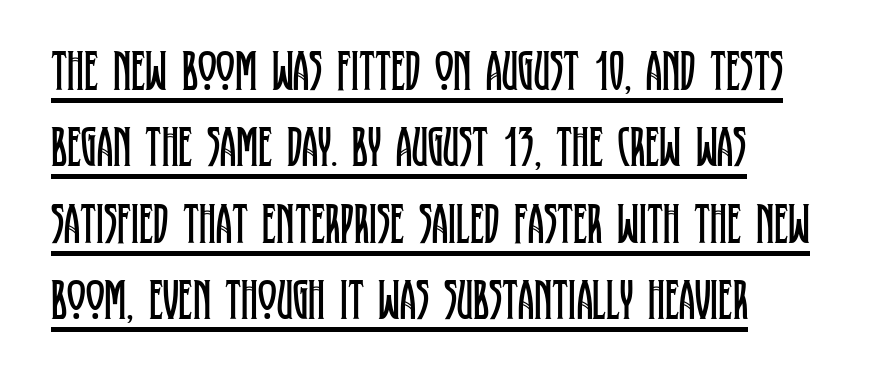
The image shows 57 px regular-weight, condensed serif type, upright; set normal line spacing (1.34x), normal letter spacing, underlined; low stroke contrast and a large x-height.
